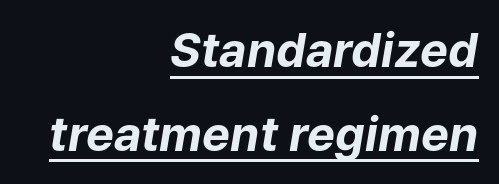
{"italic": "yes", "lean": "right", "slant_degrees": 9, "bold": "yes", "weight": "bold", "width": "normal", "stroke_contrast": "low", "x_height": "medium", "monospaced": "no", "underline": "yes", "align": "right", "line_spacing_ratio": 1.78, "letter_spacing": "normal", "letter_spacing_em": 0.0, "glyph_px": 47}
